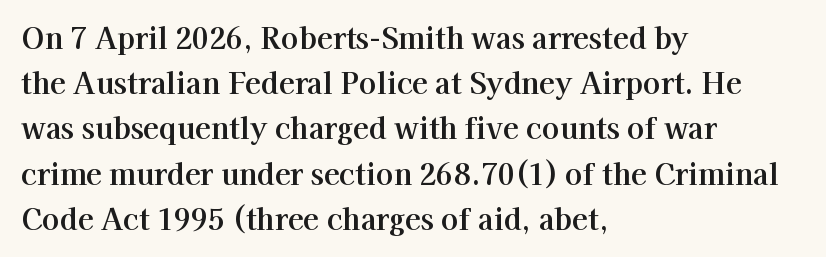
{"serif": "yes", "italic": "no", "width": "normal", "stroke_contrast": "high", "x_height": "medium", "monospaced": "no", "underline": "no", "align": "left", "line_spacing": "normal", "line_spacing_ratio": 1.56, "letter_spacing": "normal", "letter_spacing_em": 0.0, "glyph_px": 29}
